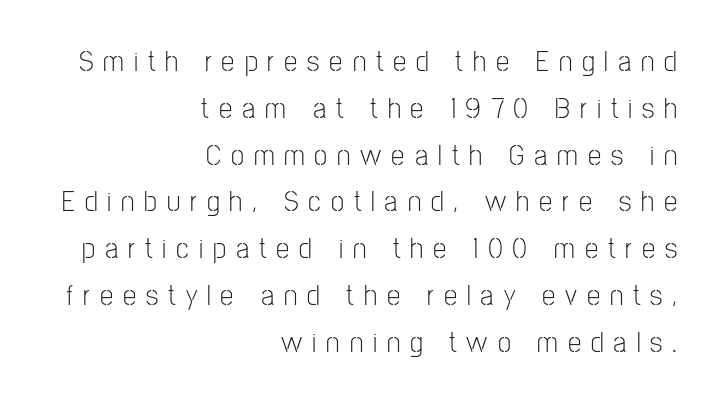
The image shows 30 px light, condensed sans-serif type, upright; set right-aligned, normal line spacing (1.56x), unusually wide letter spacing (+0.33 em), not underlined; low stroke contrast and a medium x-height.
